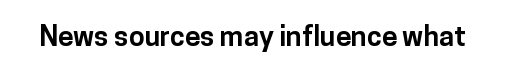
{"serif": "no", "italic": "no", "bold": "yes", "weight": "bold", "width": "normal", "stroke_contrast": "low", "x_height": "medium", "monospaced": "no", "underline": "no", "letter_spacing": "normal", "letter_spacing_em": 0.0, "glyph_px": 28}
